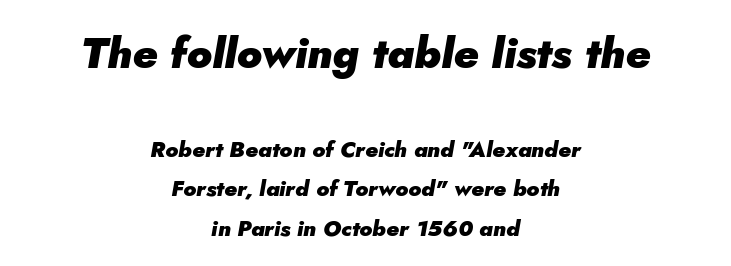
The emphasis by scale lands on block number one, above. These lines are rendered in a variable-pitch font. A typesetter would mark this as italic. The passage shown is emphatically bold. Compared with a flush-left layout, this one balances lines on the center instead.
